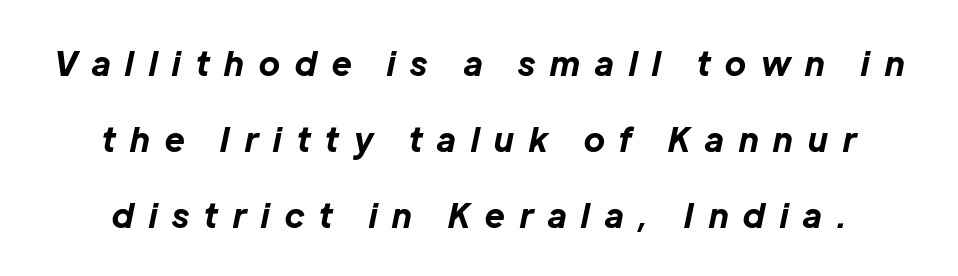
{"italic": "yes", "lean": "right", "slant_degrees": 12, "bold": "yes", "weight": "bold", "width": "normal", "stroke_contrast": "low", "x_height": "medium", "monospaced": "no", "underline": "no", "line_spacing": "loose", "line_spacing_ratio": 2.3, "letter_spacing": "wide", "letter_spacing_em": 0.46, "glyph_px": 33}
